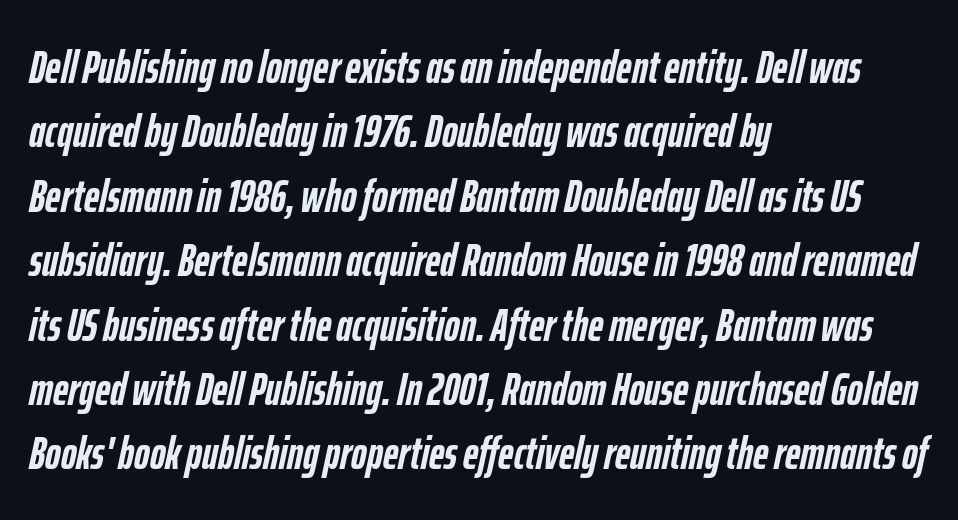
The vertical gap from one line to the next is medium. This rendering leaves character spacing at its baseline value. Underline: absent. Every row of glyphs begins at an identical x-position on the left. Looks like regular typesetting: each glyph gets only the width it needs. Is the type bold? Yes — the strokes are clearly thick and heavy.
